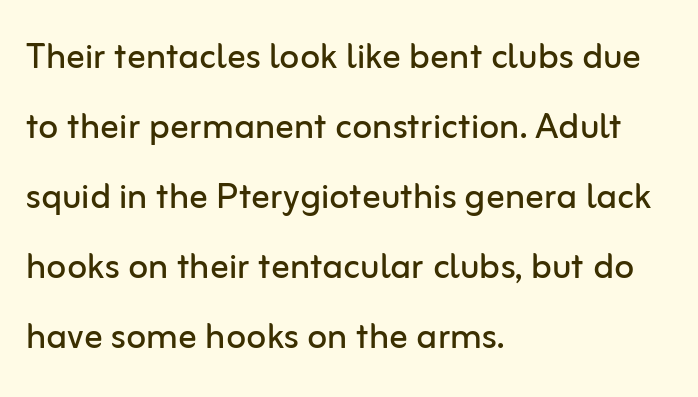
Q: Is the text bold? A: No.
Q: Is the text italic (slanted)? A: No, it is upright.
Q: Is the typeface a serif or a sans-serif typeface? A: Sans-serif.
Q: Is the text underlined? A: No.
Q: How is the paragraph aligned? A: Left-aligned.
Q: Is the spacing between letters normal or unusually wide? A: Normal.
Q: Is the spacing between lines tight, normal or loose? A: Normal.
Q: Width (condensed, normal, or wide)? A: Normal.
Q: Stroke contrast? A: Low.
Q: x-height? A: Medium.
Q: Monospaced? A: No.
